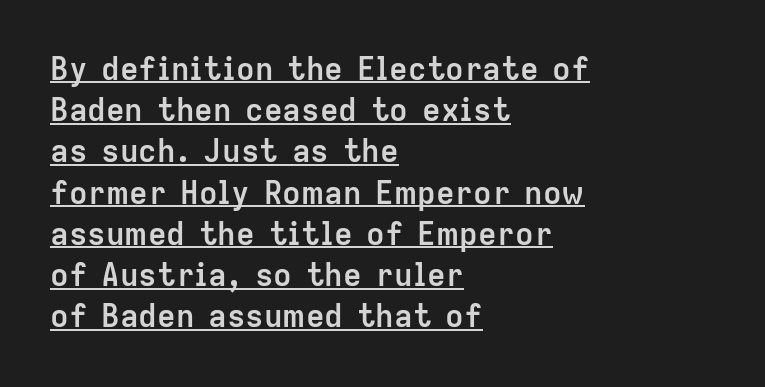
The rows are spaced the way most documents space them. Think of a printed novel: that variable character pitch is what you see here. The face used here is a sans, in the tradition of grotesques and geometrics. The face used here is rendered with its standard letterfit. The compositor pushed each line to the left boundary.
